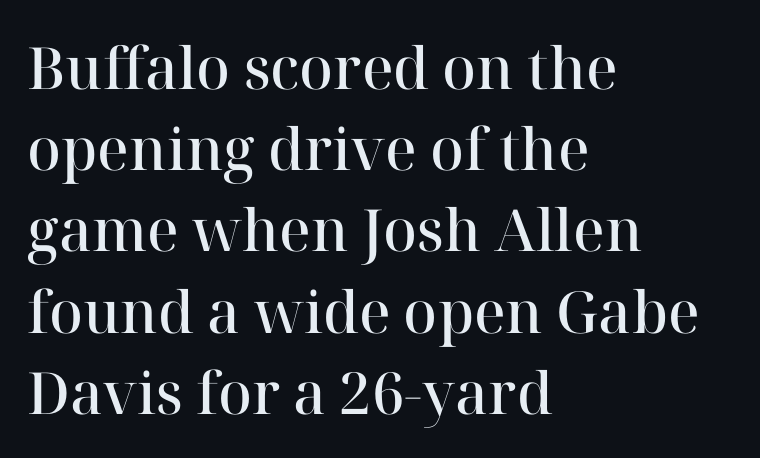
Q: Is the text bold? A: Semi-bold.
Q: Is the text italic (slanted)? A: No, it is upright.
Q: Is the typeface a serif or a sans-serif typeface? A: Serif.
Q: Is the text underlined? A: No.
Q: How is the paragraph aligned? A: Left-aligned.
Q: Is the spacing between letters normal or unusually wide? A: Normal.
Q: Is the spacing between lines tight, normal or loose? A: Normal.
Q: Width (condensed, normal, or wide)? A: Normal.
Q: Stroke contrast? A: High.
Q: x-height? A: Medium.
Q: Monospaced? A: No.
